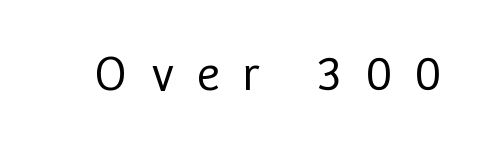
{"serif": "no", "italic": "no", "bold": "no", "weight": "regular", "width": "normal", "stroke_contrast": "low", "x_height": "medium", "monospaced": "no", "underline": "no", "letter_spacing": "wide", "letter_spacing_em": 0.47, "glyph_px": 49}
